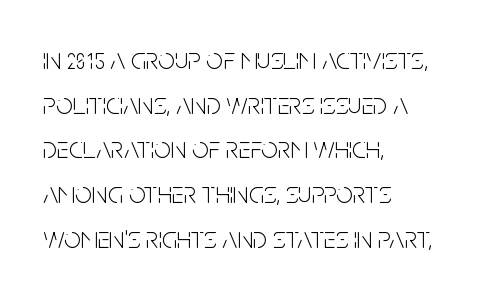
Q: Is the text bold? A: No.
Q: Is the text italic (slanted)? A: No, it is upright.
Q: Is the typeface a serif or a sans-serif typeface? A: Sans-serif.
Q: Is the text underlined? A: No.
Q: How is the paragraph aligned? A: Left-aligned.
Q: Is the spacing between letters normal or unusually wide? A: Normal.
Q: Is the spacing between lines tight, normal or loose? A: Normal.
Q: Width (condensed, normal, or wide)? A: Condensed.
Q: Stroke contrast? A: Low.
Q: x-height? A: Large.
Q: Monospaced? A: No.
